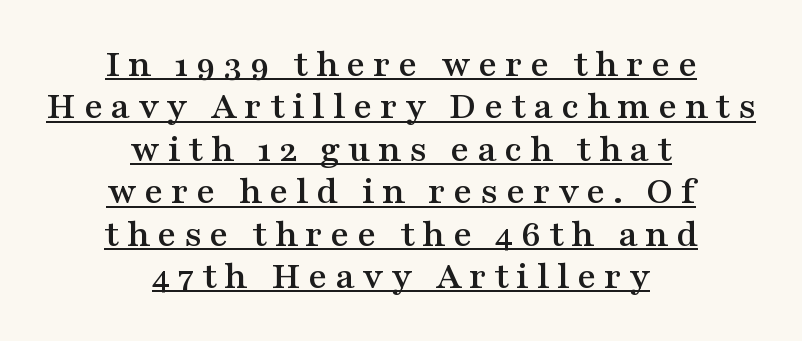
{"serif": "yes", "italic": "no", "width": "wide", "stroke_contrast": "medium", "x_height": "medium", "monospaced": "no", "underline": "yes", "align": "center", "line_spacing": "tight", "line_spacing_ratio": 1.06, "glyph_px": 40}
